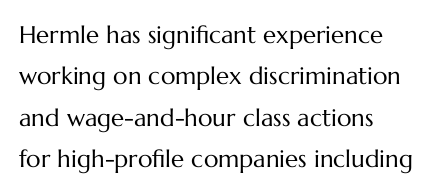
{"italic": "no", "bold": "no", "underline": "no", "align": "left", "line_spacing_ratio": 1.72, "letter_spacing": "normal", "letter_spacing_em": 0.0, "glyph_px": 24}
